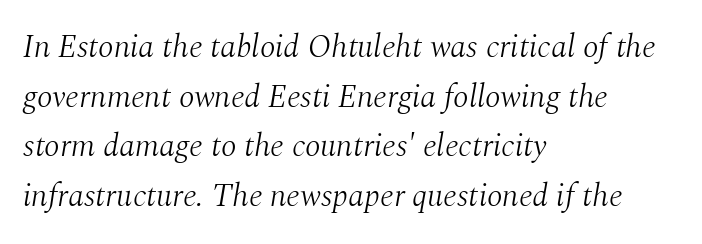
{"serif": "yes", "italic": "yes", "lean": "right", "slant_degrees": 10, "bold": "no", "weight": "light", "width": "normal", "stroke_contrast": "medium", "x_height": "medium", "monospaced": "no", "underline": "no", "align": "left", "line_spacing": "normal", "line_spacing_ratio": 1.55, "letter_spacing": "normal", "letter_spacing_em": 0.0, "glyph_px": 32}
